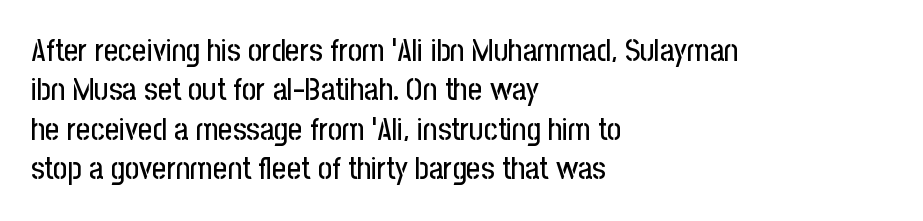
What kind of face is this? One without serifs — a sans. The line texture is even and compact thanks to regular tracking. Character widths vary here, with narrow letters taking less room than wide ones. Reading down the column, the eye jumps a familiar distance to each next line.
